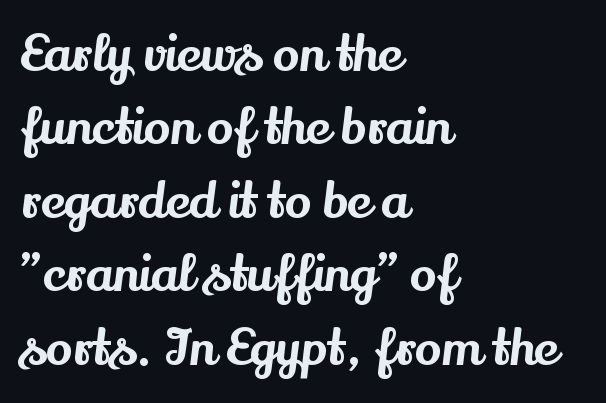
Q: Is the text italic (slanted)? A: Yes.
Q: Is the typeface a serif or a sans-serif typeface? A: Serif.
Q: Is the text underlined? A: No.
Q: How is the paragraph aligned? A: Left-aligned.
Q: Is the spacing between letters normal or unusually wide? A: Normal.
Q: Is the spacing between lines tight, normal or loose? A: Normal.
Q: Width (condensed, normal, or wide)? A: Normal.
Q: Stroke contrast? A: Medium.
Q: x-height? A: Small.
Q: Monospaced? A: No.
